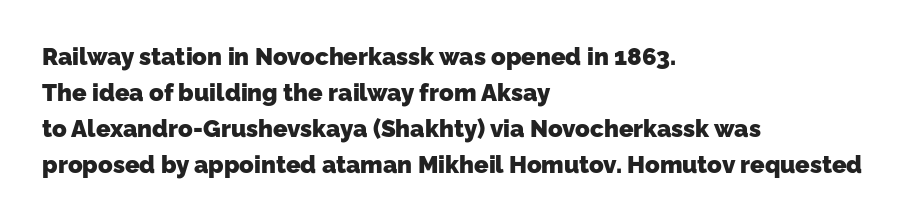
The image shows 24 px bold type; set left-aligned, normal line spacing (1.5x), normal letter spacing, not underlined.
